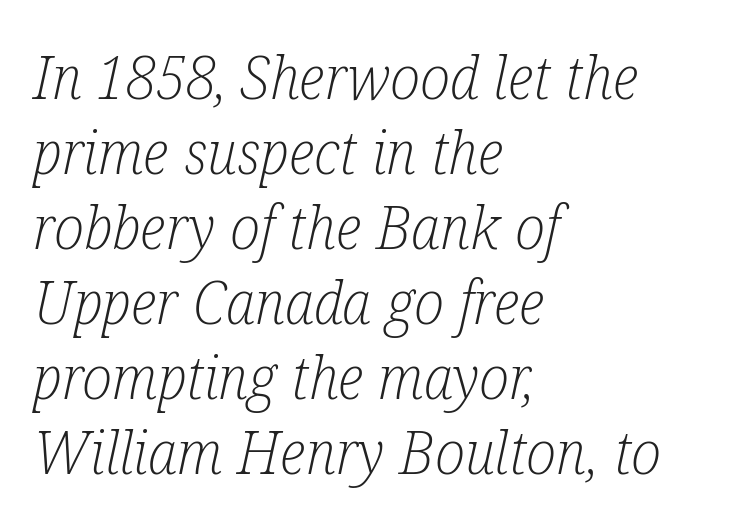
Observe the serifs anchoring each vertical stroke in this sample. The tracking reads as untouched default to a designer's eye. Decoration check: the copy has no underline. The rendering uses natural spacing where letterforms have individual widths.
